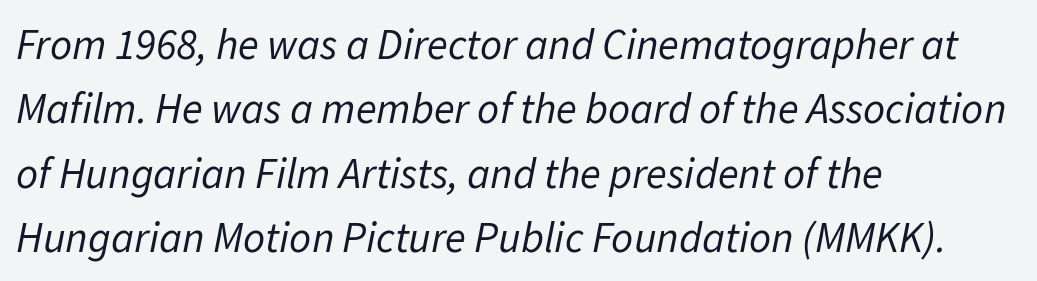
{"italic": "yes", "lean": "right", "slant_degrees": 11, "bold": "no", "weight": "regular", "width": "normal", "stroke_contrast": "low", "x_height": "medium", "monospaced": "no", "underline": "no", "align": "left", "line_spacing": "normal", "line_spacing_ratio": 1.5, "letter_spacing": "normal", "letter_spacing_em": 0.0, "glyph_px": 43}
